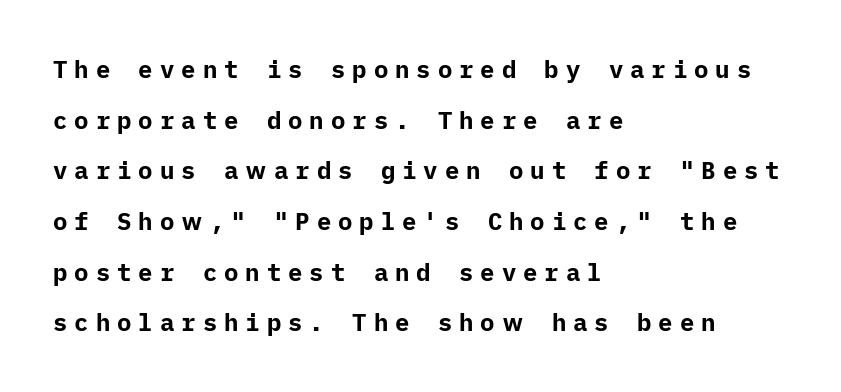
The image shows 24 px bold type, upright; set left-aligned, loose line spacing (2.11x), unusually wide letter spacing (+0.29 em), not underlined.
